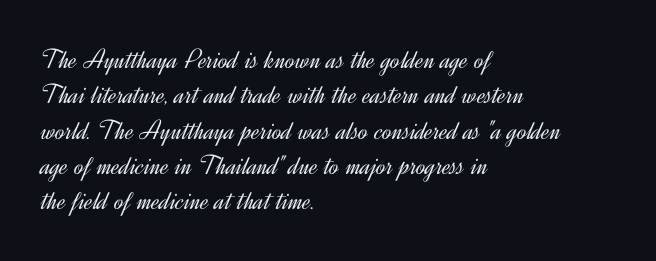
Here the glyphs are tracked normally, forming tight word shapes. Is this a fixed-width face? No — the glyphs have proportional, varying widths. Serifs: no, the terminals of the letterforms are clean. Stems here are at most as thick as an everyday book face.
